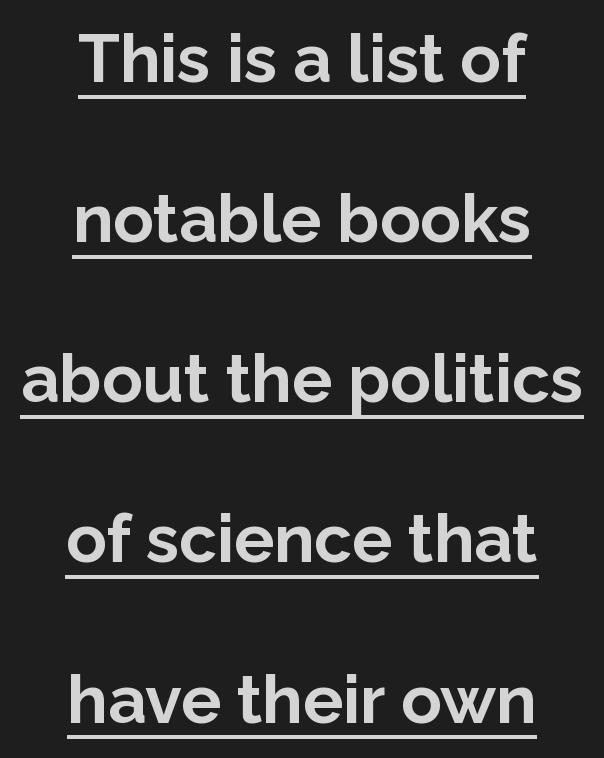
The font family rendered here belongs to the sans-serif group. The passage shown has conventional tracking throughout. Posture: vertical. These lines carry a lot of weight — the face is fully bold. Quick note: interline space is abundant. Horizontally, the lines are justified to the midpoint only.
